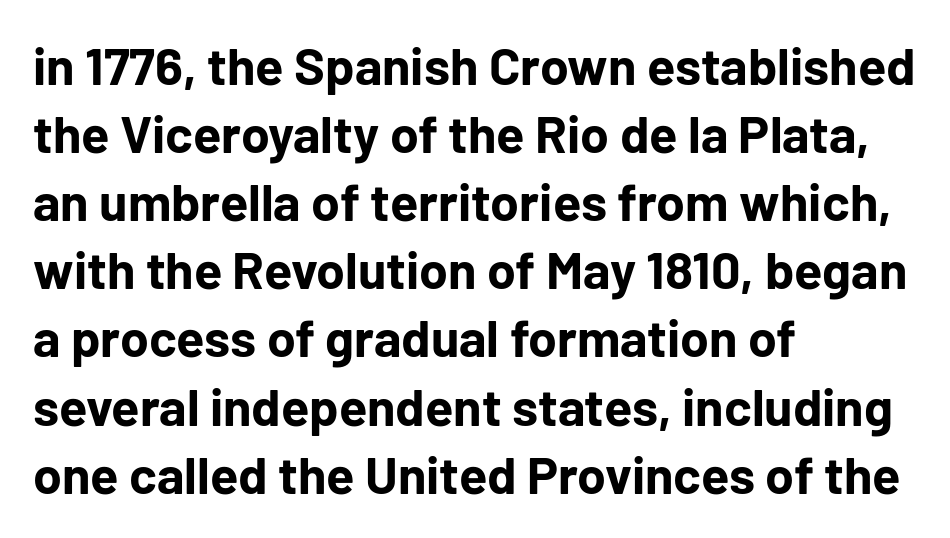
The image shows 52 px bold sans-serif type, upright; set left-aligned, normal line spacing (1.31x), normal letter spacing, not underlined; low stroke contrast and a medium x-height.
